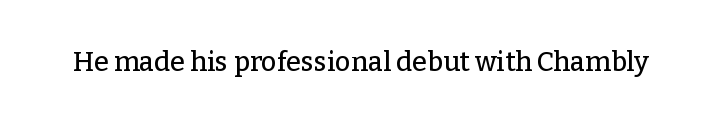
{"italic": "no", "underline": "no", "letter_spacing": "normal", "letter_spacing_em": 0.0, "glyph_px": 27}
